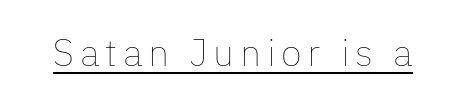
The image shows 38 px thin type, upright; set underlined; low stroke contrast and a medium x-height.
